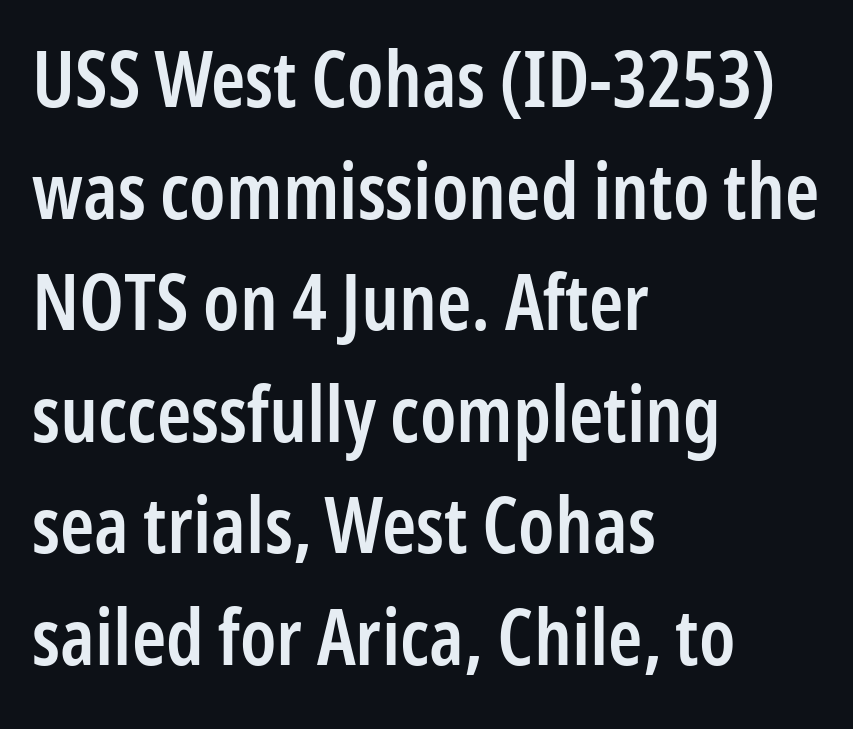
Q: Is the text bold? A: Semi-bold.
Q: Is the text italic (slanted)? A: No, it is upright.
Q: Is the typeface a serif or a sans-serif typeface? A: Sans-serif.
Q: Is the text underlined? A: No.
Q: How is the paragraph aligned? A: Left-aligned.
Q: Is the spacing between letters normal or unusually wide? A: Normal.
Q: Is the spacing between lines tight, normal or loose? A: Normal.
Q: Width (condensed, normal, or wide)? A: Condensed.
Q: Stroke contrast? A: Low.
Q: x-height? A: Medium.
Q: Monospaced? A: No.
